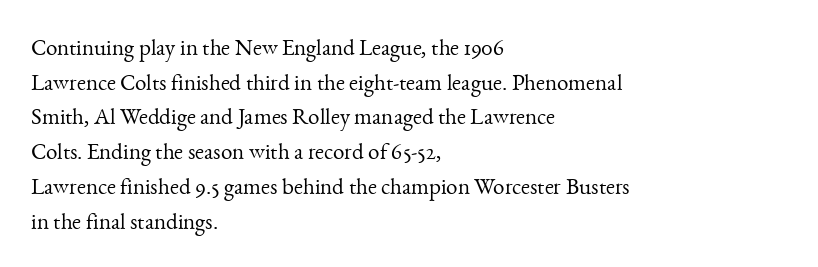
Q: Is the text bold? A: No.
Q: Is the text italic (slanted)? A: No, it is upright.
Q: Is the text underlined? A: No.
Q: How is the paragraph aligned? A: Left-aligned.
Q: Is the spacing between letters normal or unusually wide? A: Normal.
Q: Is the spacing between lines tight, normal or loose? A: Normal.
